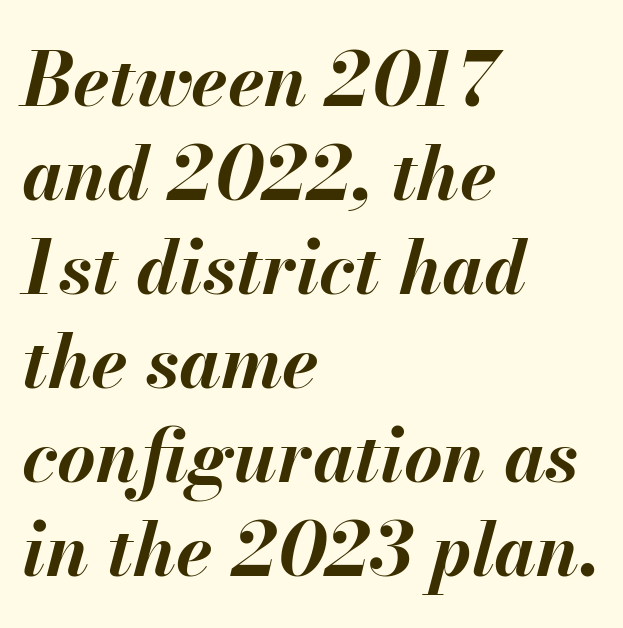
Alignment: flush left. Is the letter spacing exaggerated? No — it looks like the ordinary default. The strip under each line holds only bare page. Typographic density is high because the face is bold. Looks like regular typesetting: each glyph gets only the width it needs. Is the type slanted? Yes — the strokes lean at a clear angle.
